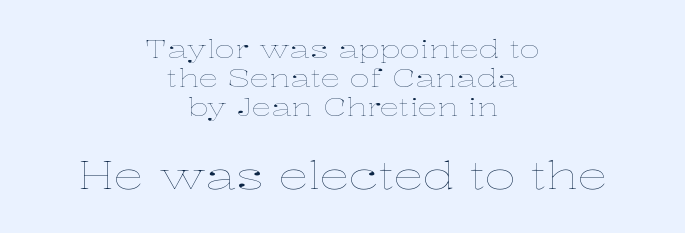
Q: Is the text bold? A: No.
Q: Is the text italic (slanted)? A: No, it is upright.
Q: Is the text underlined? A: No.
Q: How is the paragraph aligned? A: Centered.
Q: Is the spacing between letters normal or unusually wide? A: Normal.
Q: Which block of text is set in a larger size, the first (top) or the second (bottom)? A: The second (bottom) one.
Q: Width (condensed, normal, or wide)? A: Wide.
Q: Stroke contrast? A: Low.
Q: x-height? A: Medium.
Q: Monospaced? A: No.
